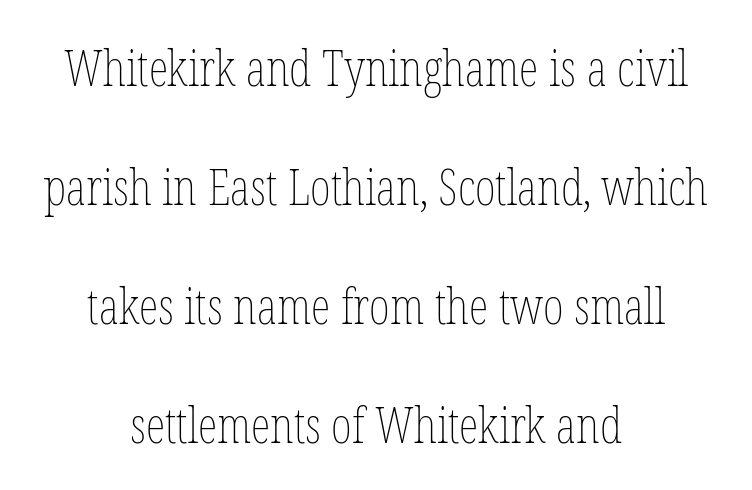
Q: Is the text bold? A: No.
Q: Is the text italic (slanted)? A: No, it is upright.
Q: Is the text underlined? A: No.
Q: How is the paragraph aligned? A: Centered.
Q: Is the spacing between letters normal or unusually wide? A: Normal.
Q: Is the spacing between lines tight, normal or loose? A: Loose.
Q: Width (condensed, normal, or wide)? A: Condensed.
Q: Stroke contrast? A: Low.
Q: x-height? A: Medium.
Q: Monospaced? A: No.
